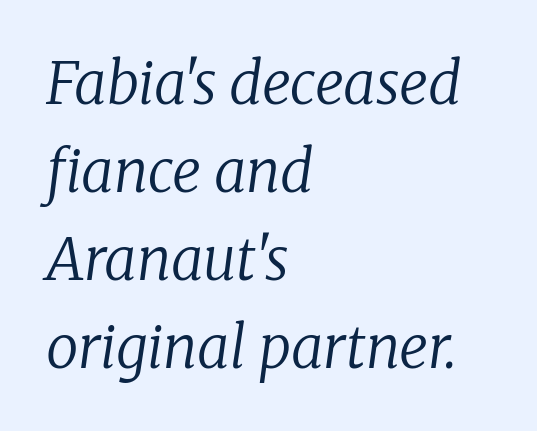
Q: Is the text bold? A: No.
Q: Is the text italic (slanted)? A: Yes, it leans right by about 8 degrees.
Q: Is the typeface a serif or a sans-serif typeface? A: Serif.
Q: Is the text underlined? A: No.
Q: How is the paragraph aligned? A: Left-aligned.
Q: Is the spacing between letters normal or unusually wide? A: Normal.
Q: Is the spacing between lines tight, normal or loose? A: Normal.
Q: Width (condensed, normal, or wide)? A: Normal.
Q: Stroke contrast? A: Low.
Q: x-height? A: Medium.
Q: Monospaced? A: No.
